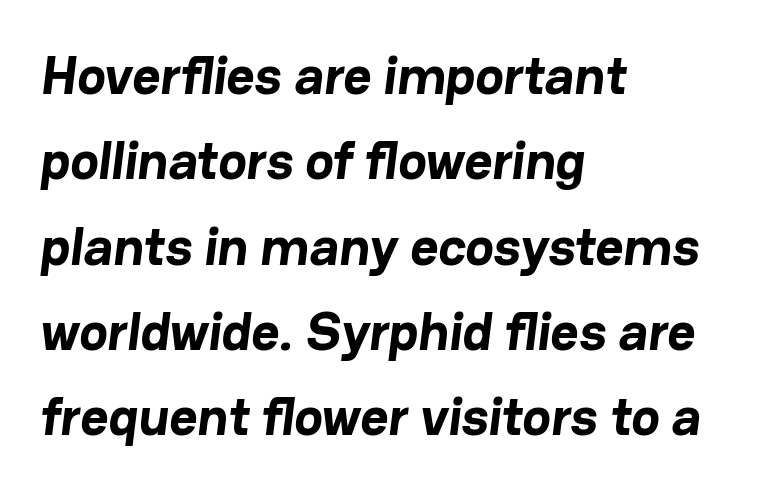
Q: Is the text bold? A: Yes.
Q: Is the typeface a serif or a sans-serif typeface? A: Sans-serif.
Q: Is the text underlined? A: No.
Q: How is the paragraph aligned? A: Left-aligned.
Q: Is the spacing between letters normal or unusually wide? A: Normal.
Q: Is the spacing between lines tight, normal or loose? A: Normal.
Q: Width (condensed, normal, or wide)? A: Normal.
Q: Stroke contrast? A: Low.
Q: x-height? A: Medium.
Q: Monospaced? A: No.
